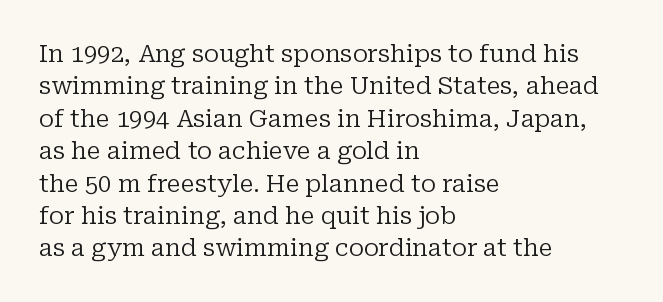
The image shows 24 px text type, upright; set left-aligned, normal line spacing (1.35x), normal letter spacing, not underlined.
